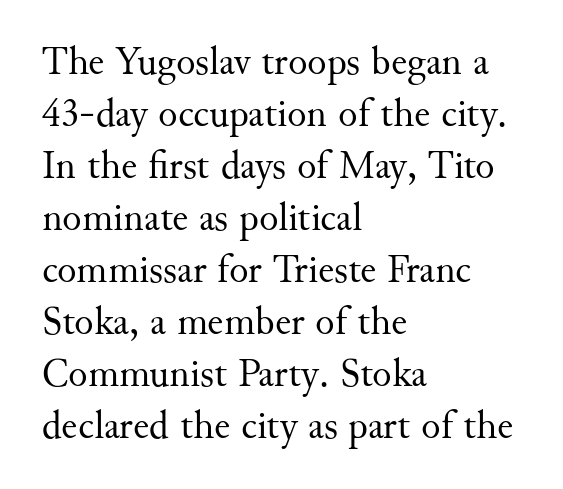
Q: Is the text bold? A: No.
Q: Is the text italic (slanted)? A: No, it is upright.
Q: Is the typeface a serif or a sans-serif typeface? A: Serif.
Q: Is the text underlined? A: No.
Q: How is the paragraph aligned? A: Left-aligned.
Q: Is the spacing between letters normal or unusually wide? A: Normal.
Q: Is the spacing between lines tight, normal or loose? A: Normal.
Q: Width (condensed, normal, or wide)? A: Normal.
Q: Stroke contrast? A: Medium.
Q: x-height? A: Small.
Q: Monospaced? A: No.
